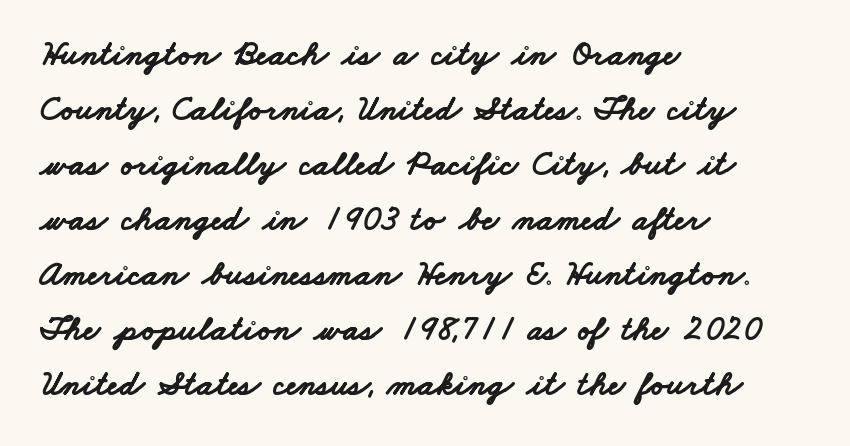
The image shows 35 px bold, wide sans-serif type; set left-aligned, normal line spacing (1.57x), normal letter spacing, not underlined; low stroke contrast and a small x-height.
